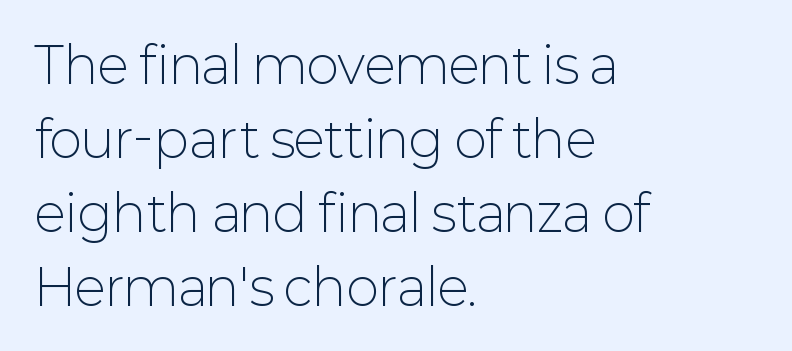
Quick note: underline off. These lines stack with their left ends in a neat column. Regarding serifs, this sample does without them. Proportional: the letters do not fall into vertical columns. Compared with typical paragraphs, the rows here are spaced about the same.
